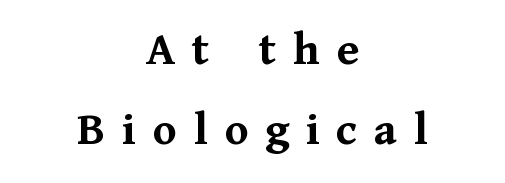
Q: Is the text bold? A: Yes.
Q: Is the text italic (slanted)? A: No, it is upright.
Q: Is the typeface a serif or a sans-serif typeface? A: Serif.
Q: Is the text underlined? A: No.
Q: How is the paragraph aligned? A: Centered.
Q: Is the spacing between letters normal or unusually wide? A: Unusually wide.
Q: Is the spacing between lines tight, normal or loose? A: Normal.
Q: Width (condensed, normal, or wide)? A: Normal.
Q: Stroke contrast? A: Medium.
Q: x-height? A: Medium.
Q: Monospaced? A: No.
